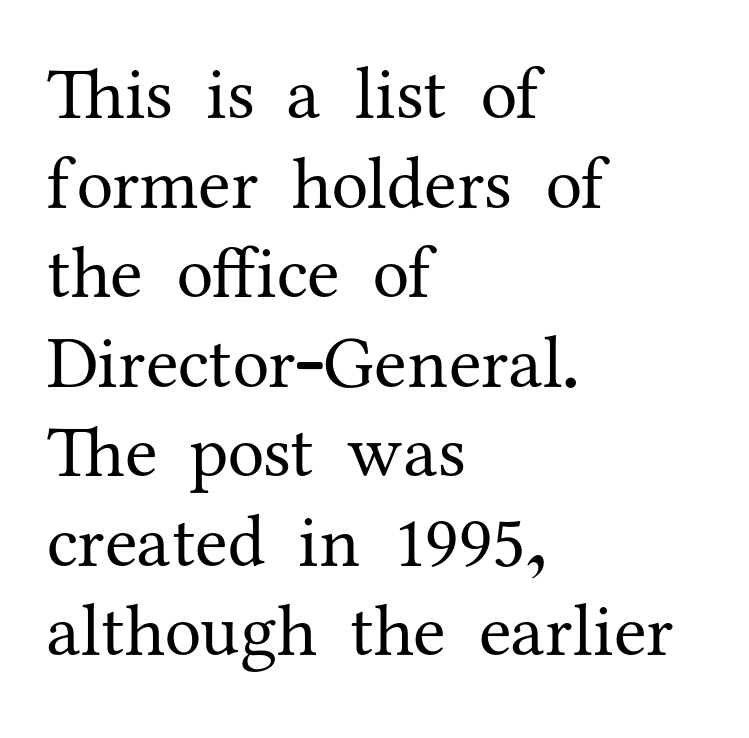
{"serif": "yes", "italic": "no", "bold": "no", "weight": "regular", "width": "normal", "stroke_contrast": "medium", "x_height": "medium", "monospaced": "no", "underline": "no", "align": "left", "line_spacing_ratio": 1.21, "letter_spacing": "normal", "letter_spacing_em": 0.0, "glyph_px": 74}
